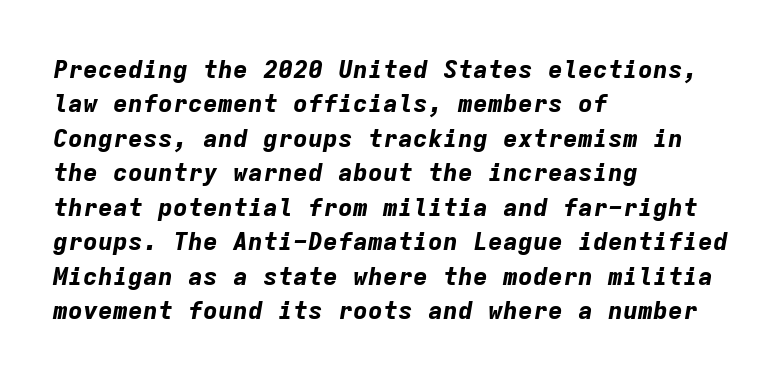
{"italic": "yes", "lean": "right", "slant_degrees": 9, "bold": "yes", "underline": "no", "align": "left", "line_spacing": "normal", "line_spacing_ratio": 1.38, "letter_spacing": "normal", "letter_spacing_em": 0.0, "glyph_px": 25}
